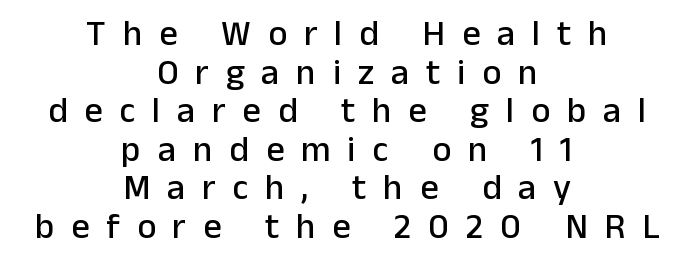
Q: Is the text italic (slanted)? A: No, it is upright.
Q: Is the typeface a serif or a sans-serif typeface? A: Sans-serif.
Q: Is the text underlined? A: No.
Q: How is the paragraph aligned? A: Centered.
Q: Is the spacing between letters normal or unusually wide? A: Unusually wide.
Q: Is the spacing between lines tight, normal or loose? A: Tight.
Q: Width (condensed, normal, or wide)? A: Normal.
Q: Stroke contrast? A: Low.
Q: x-height? A: Medium.
Q: Monospaced? A: No.
